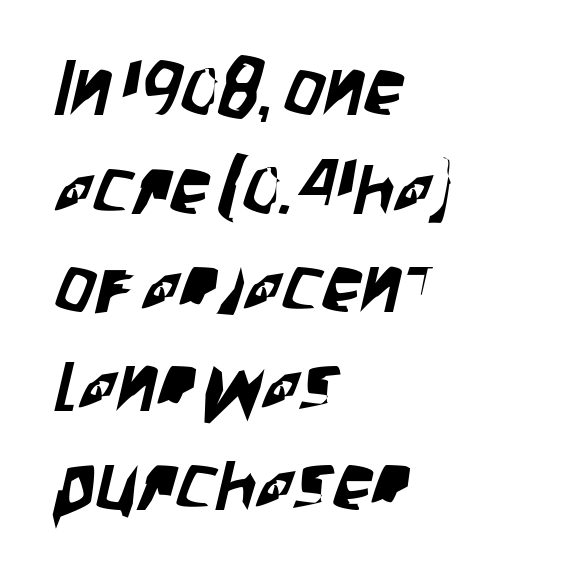
Q: Is the typeface a serif or a sans-serif typeface? A: Sans-serif.
Q: Is the text underlined? A: No.
Q: How is the paragraph aligned? A: Left-aligned.
Q: Is the spacing between letters normal or unusually wide? A: Normal.
Q: Is the spacing between lines tight, normal or loose? A: Normal.
Q: Width (condensed, normal, or wide)? A: Condensed.
Q: Stroke contrast? A: Low.
Q: x-height? A: Large.
Q: Monospaced? A: No.
